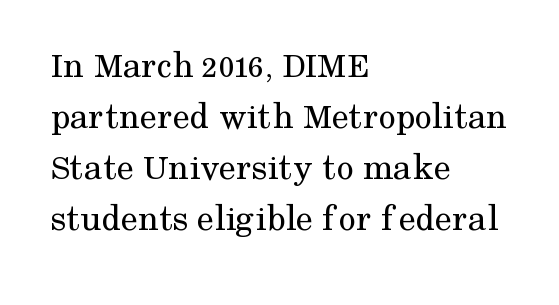
The image shows 38 px regular-weight serif type, upright; set left-aligned, normal line spacing (1.34x), normal letter spacing, not underlined; medium stroke contrast and a medium x-height.
